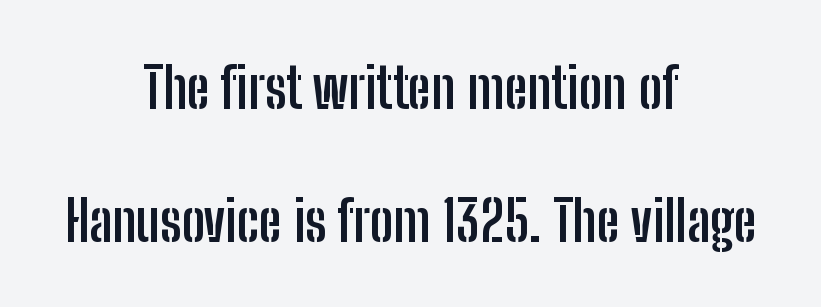
A dark, heavy texture on the line: the type is bold. Ordinary non-slanted type is in use. The glyphs are unaccompanied by any horizontal stroke below them. A centered setting, common on invitations and titles, is used for this passage.
